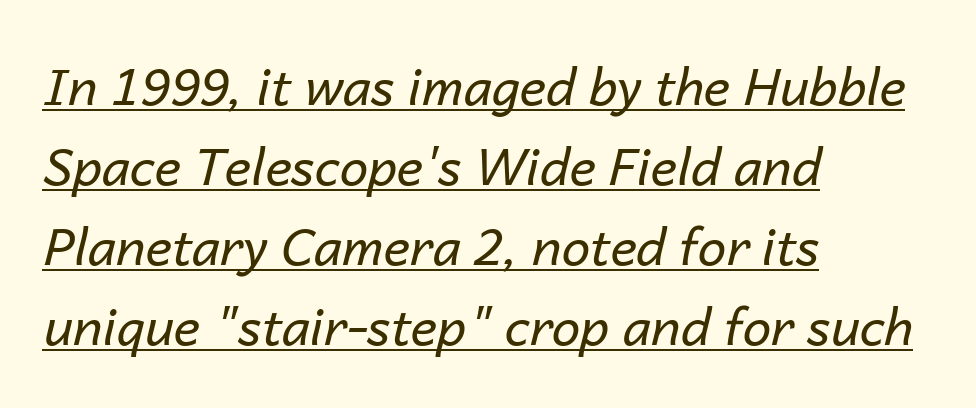
The image shows 51 px regular-weight type, italic (leaning right); set left-aligned, normal line spacing (1.57x), normal letter spacing, underlined; low stroke contrast and a medium x-height.
